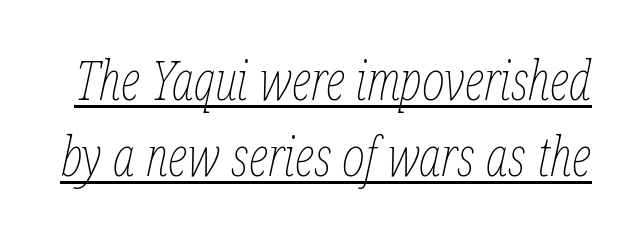
The image shows 55 px thin, condensed type, italic (leaning right); set normal line spacing (1.38x), normal letter spacing, underlined; low stroke contrast and a medium x-height.
